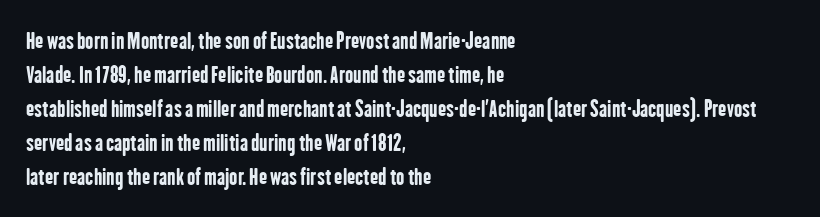
Q: Is the text bold? A: Yes.
Q: Is the text italic (slanted)? A: No, it is upright.
Q: Is the text underlined? A: No.
Q: How is the paragraph aligned? A: Left-aligned.
Q: Is the spacing between letters normal or unusually wide? A: Normal.
Q: Is the spacing between lines tight, normal or loose? A: Normal.
